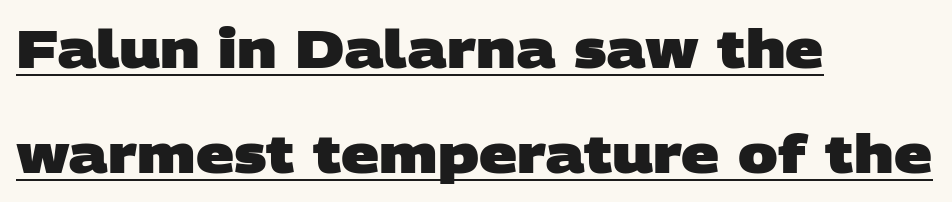
Here the glyphs are tracked normally, forming tight word shapes. The typeface chosen for these lines omits serifs. The passage shown stacks its lines with a broad gap. The face used here is proportionally spaced, like ordinary book or web type. This rendering uses left alignment, leaving the right contour irregular. Each glyph is drawn with heavy, bold strokes.
